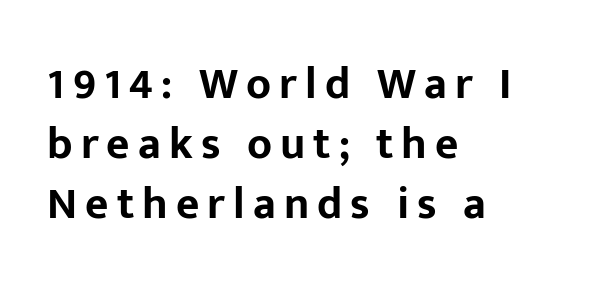
The image shows 45 px bold sans-serif type, upright; set left-aligned, normal line spacing (1.33x), not underlined; low stroke contrast and a medium x-height.
